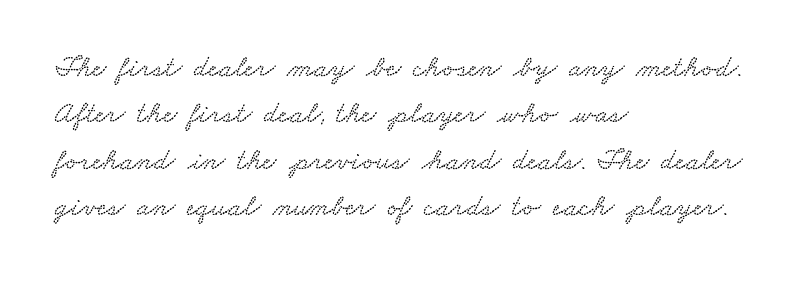
Q: Is the text underlined? A: No.
Q: How is the paragraph aligned? A: Left-aligned.
Q: Is the spacing between letters normal or unusually wide? A: Normal.
Q: Is the spacing between lines tight, normal or loose? A: Normal.
Q: Width (condensed, normal, or wide)? A: Wide.
Q: Stroke contrast? A: Low.
Q: x-height? A: Small.
Q: Monospaced? A: No.
